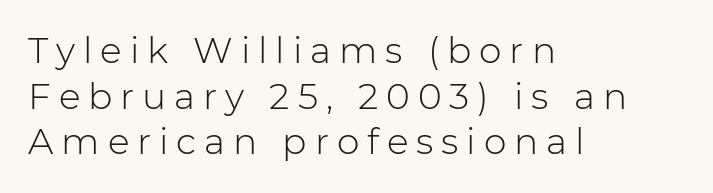
Nobody drew a line under any word here. Each letter's strokes conclude bluntly, with no projecting serifs. Someone cranked the tracking dial way up on this one. This sample keeps an unexceptional amount of space between lines. Horizontally, the lines are justified to the leading edge only. Characters remain perfectly vertical along every line.
